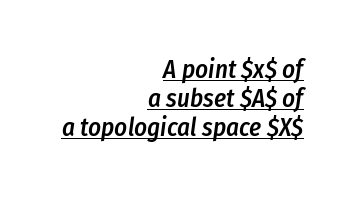
{"italic": "yes", "lean": "right", "slant_degrees": 8, "bold": "semi", "underline": "yes", "align": "right", "line_spacing_ratio": 1.16, "letter_spacing": "normal", "letter_spacing_em": 0.0, "glyph_px": 25}
